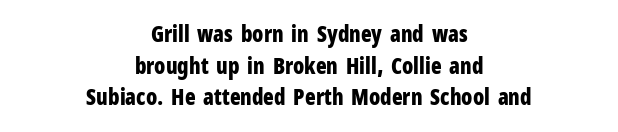
Q: Is the text bold? A: Yes.
Q: Is the text italic (slanted)? A: No, it is upright.
Q: Is the text underlined? A: No.
Q: How is the paragraph aligned? A: Centered.
Q: Is the spacing between letters normal or unusually wide? A: Normal.
Q: Is the spacing between lines tight, normal or loose? A: Normal.
